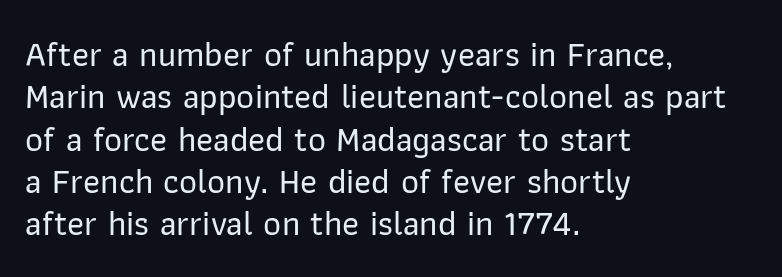
The image shows 35 px sans-serif type, upright; set left-aligned, line spacing 1.21x, normal letter spacing, not underlined; low stroke contrast and a medium x-height.
